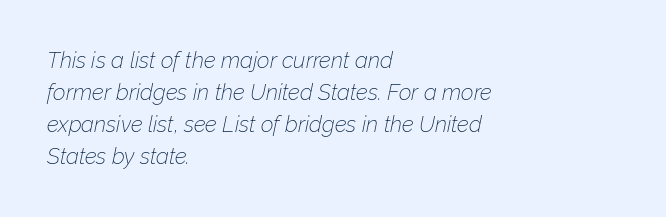
{"italic": "yes", "lean": "right", "slant_degrees": 12, "bold": "no", "underline": "no", "align": "left", "line_spacing": "normal", "line_spacing_ratio": 1.45, "letter_spacing": "normal", "letter_spacing_em": 0.0, "glyph_px": 22}
